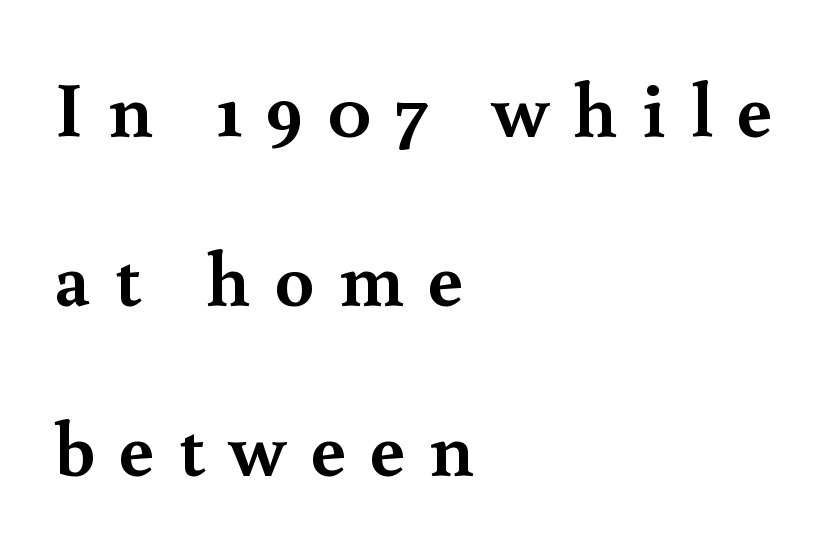
Q: Is the text bold? A: Yes.
Q: Is the text italic (slanted)? A: No, it is upright.
Q: Is the typeface a serif or a sans-serif typeface? A: Serif.
Q: Is the text underlined? A: No.
Q: How is the paragraph aligned? A: Left-aligned.
Q: Is the spacing between letters normal or unusually wide? A: Unusually wide.
Q: Is the spacing between lines tight, normal or loose? A: Loose.
Q: Width (condensed, normal, or wide)? A: Normal.
Q: x-height? A: Small.
Q: Monospaced? A: No.
